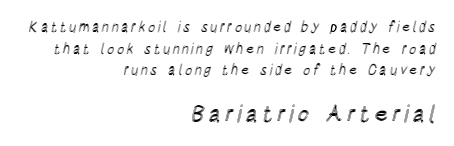
Q: Is the text italic (slanted)? A: Yes.
Q: Is the text underlined? A: No.
Q: How is the paragraph aligned? A: Right-aligned.
Q: Is the spacing between lines tight, normal or loose? A: Normal.
Q: Which block of text is set in a larger size, the first (top) or the second (bottom)? A: The second (bottom) one.
